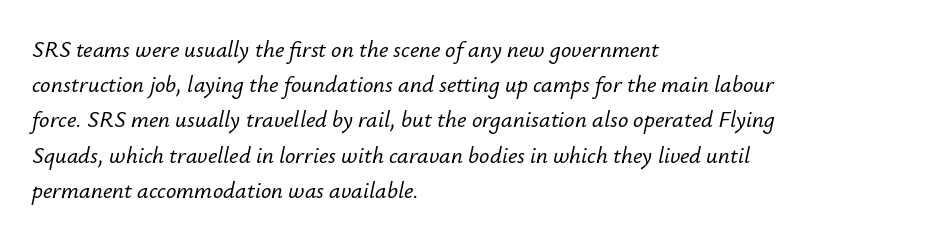
This rendering leaves character spacing at its baseline value. Honestly, the row spacing looks completely unremarkable. The ragged edge is on the right, which tells us the setting is flush left. Check under the words: just untouched page. In terms of posture, this sample is oblique.
